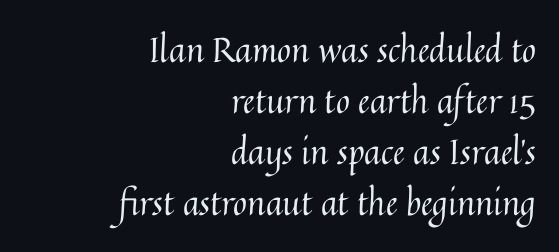
Inter-character spacing is left at the font's built-in metrics. The area under the type is left untouched. Which margin do the lines hug? The right one — the left edge is uneven. Horizontal bands of white between lines are of average thickness.
